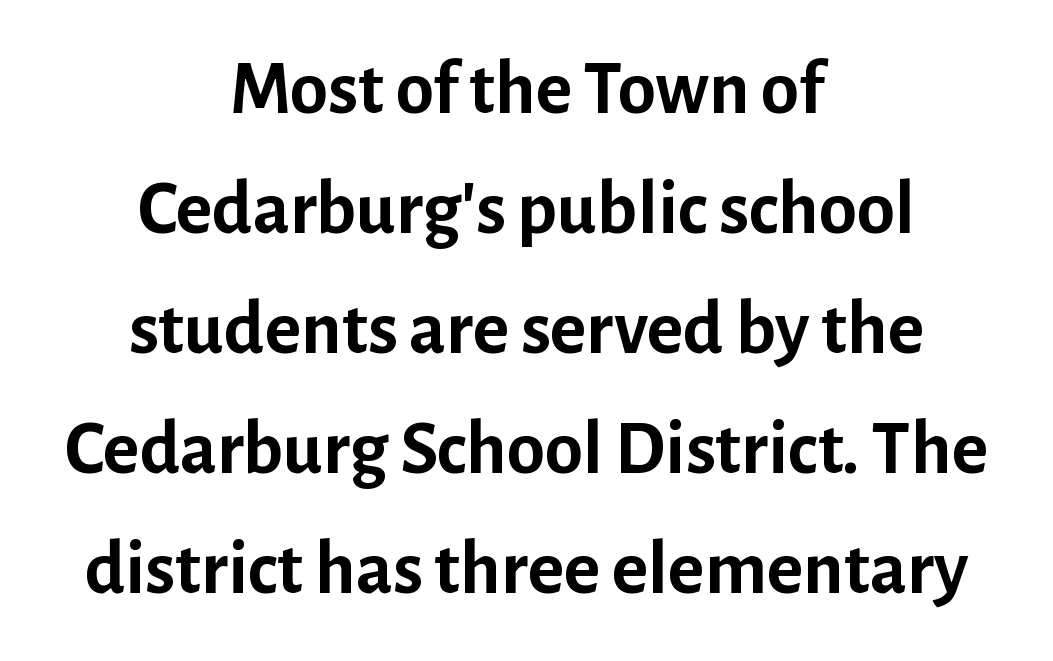
Honestly, there is no underline to notice here at all. Students, note that the glyphs here touch the page at normal intervals. As a designer I'd log this as weight 700, bold. Grotesque or geometric, the face here clearly has no serifs.
